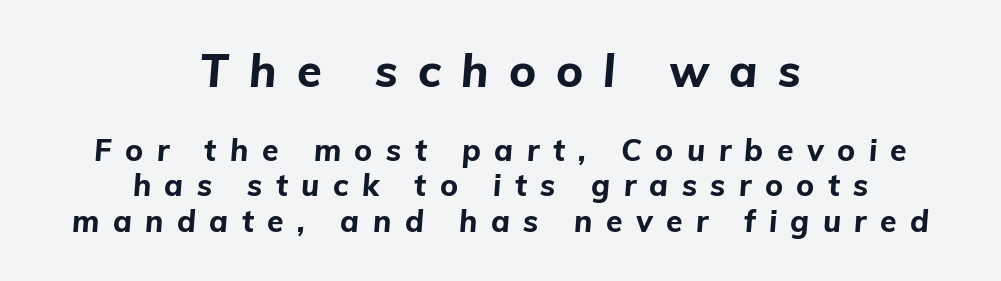
{"italic": "yes", "lean": "right", "slant_degrees": 5, "bold": "yes", "weight": "bold", "width": "normal", "stroke_contrast": "low", "x_height": "medium", "monospaced": "no", "underline": "no", "align": "center", "line_spacing_ratio": 1.18, "letter_spacing": "wide", "letter_spacing_em": 0.45, "larger_block": "first", "size_ratio": 1.5, "glyph_px": 45}
